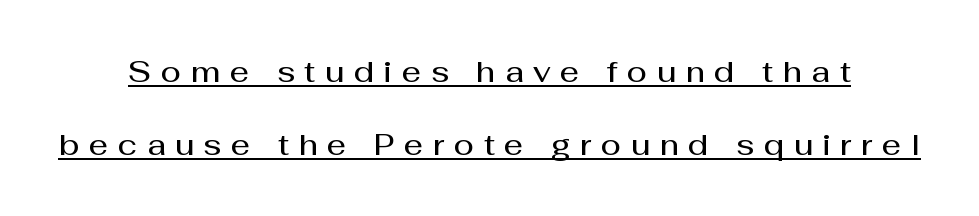
The image shows 30 px semibold sans-serif type, upright; set loose line spacing (2.45x), unusually wide letter spacing (+0.32 em), underlined; medium stroke contrast and a medium x-height.
